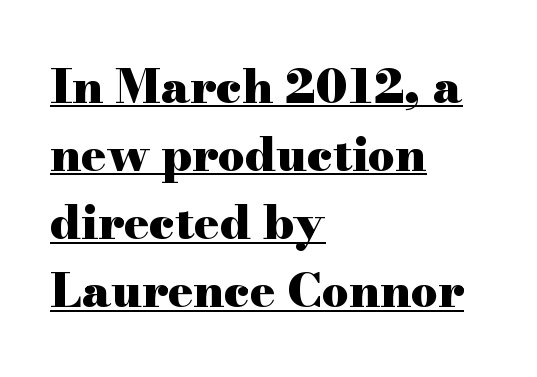
{"serif": "yes", "italic": "no", "bold": "yes", "weight": "heavy", "width": "wide", "stroke_contrast": "high", "x_height": "small", "monospaced": "no", "underline": "yes", "align": "left", "line_spacing": "normal", "line_spacing_ratio": 1.45, "letter_spacing": "normal", "letter_spacing_em": 0.0, "glyph_px": 47}
